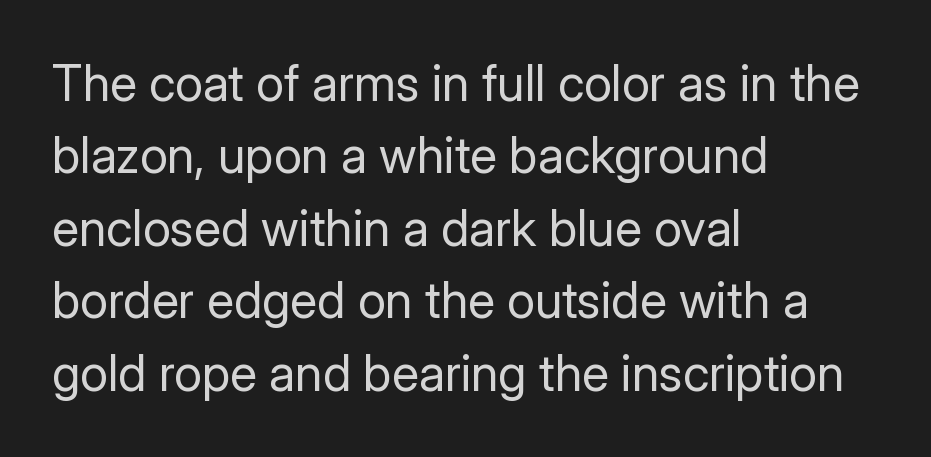
The letterforms sit shoulder to shoulder at normal distance. Typographically, this falls in the sans-serif category. This sample keeps an unexceptional amount of space between lines. The rendering anchors every line to the left-hand side.
